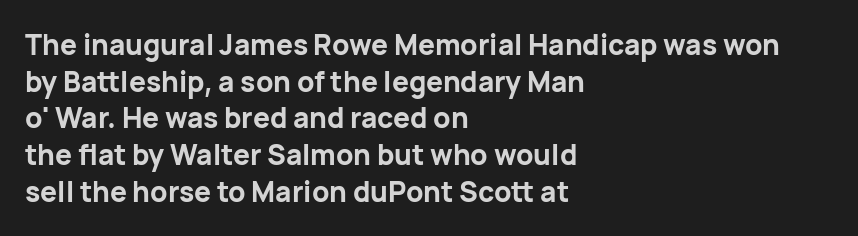
Compared with typical paragraphs, the rows here are spaced about the same. Is this a fixed-width face? No — the glyphs have proportional, varying widths. The line texture is even and compact thanks to regular tracking. Each glyph is drawn with heavy, bold strokes.
